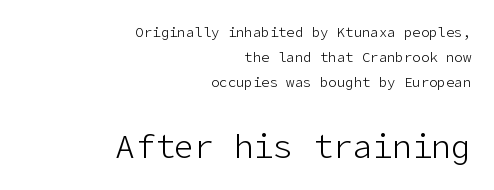
Q: Is the text bold? A: No.
Q: Is the text italic (slanted)? A: No, it is upright.
Q: Is the typeface a serif or a sans-serif typeface? A: Sans-serif.
Q: Is the text underlined? A: No.
Q: How is the paragraph aligned? A: Right-aligned.
Q: Is the spacing between letters normal or unusually wide? A: Normal.
Q: Which block of text is set in a larger size, the first (top) or the second (bottom)? A: The second (bottom) one.
Q: Width (condensed, normal, or wide)? A: Normal.
Q: Stroke contrast? A: Low.
Q: x-height? A: Medium.
